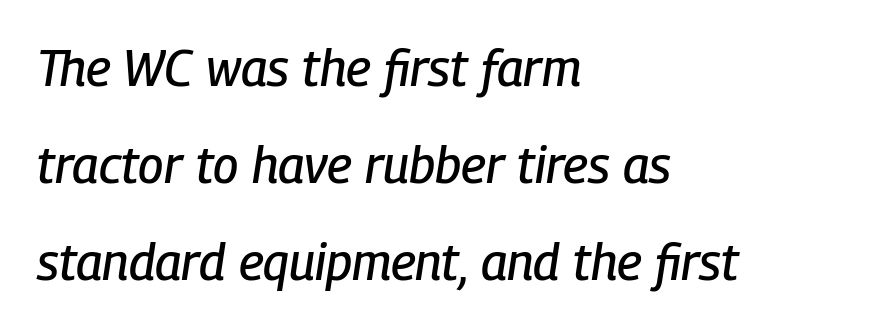
Q: Is the text italic (slanted)? A: Yes, it leans right by about 9 degrees.
Q: Is the text underlined? A: No.
Q: How is the paragraph aligned? A: Left-aligned.
Q: Is the spacing between letters normal or unusually wide? A: Normal.
Q: Is the spacing between lines tight, normal or loose? A: Loose.
Q: Width (condensed, normal, or wide)? A: Condensed.
Q: Stroke contrast? A: Low.
Q: x-height? A: Medium.
Q: Monospaced? A: No.
